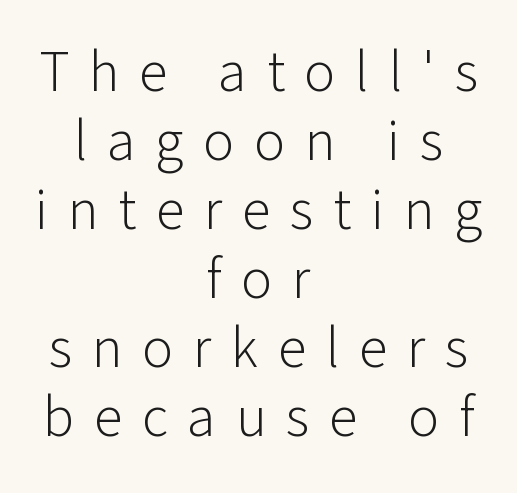
Q: Is the text bold? A: No.
Q: Is the text italic (slanted)? A: No, it is upright.
Q: Is the typeface a serif or a sans-serif typeface? A: Sans-serif.
Q: Is the text underlined? A: No.
Q: How is the paragraph aligned? A: Centered.
Q: Is the spacing between letters normal or unusually wide? A: Unusually wide.
Q: Width (condensed, normal, or wide)? A: Normal.
Q: Stroke contrast? A: Low.
Q: x-height? A: Medium.
Q: Monospaced? A: No.
